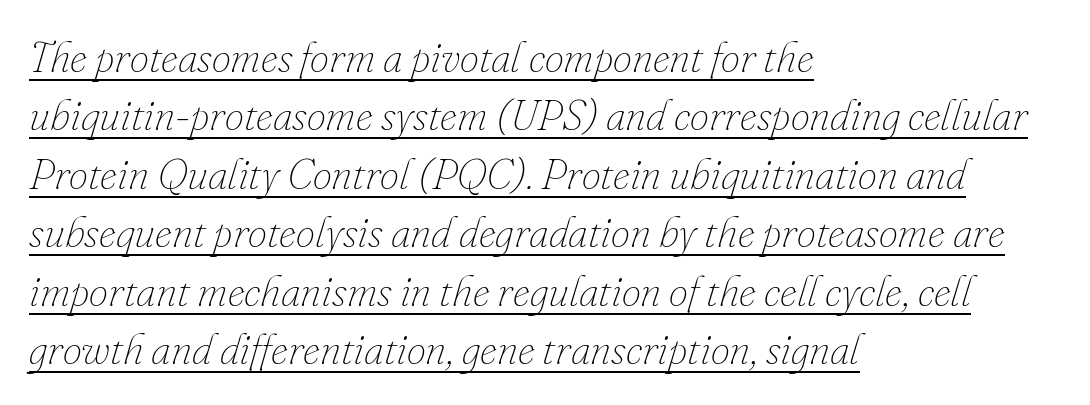
The image shows 43 px thin type, italic (leaning right); set left-aligned, normal line spacing (1.36x), normal letter spacing, underlined; low stroke contrast and a small x-height.
